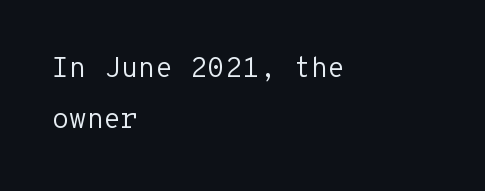
{"serif": "no", "italic": "no", "bold": "no", "weight": "regular", "width": "normal", "stroke_contrast": "low", "x_height": "medium", "monospaced": "yes", "underline": "no", "align": "left", "line_spacing_ratio": 1.82, "letter_spacing": "normal", "letter_spacing_em": 0.0, "glyph_px": 28}
